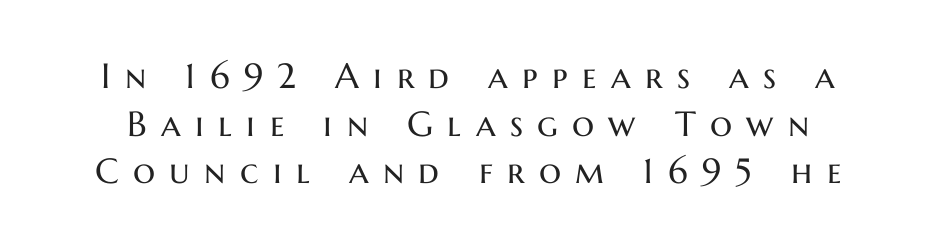
Q: Is the text bold? A: No.
Q: Is the text italic (slanted)? A: No, it is upright.
Q: Is the typeface a serif or a sans-serif typeface? A: Sans-serif.
Q: Is the text underlined? A: No.
Q: Is the spacing between letters normal or unusually wide? A: Unusually wide.
Q: Is the spacing between lines tight, normal or loose? A: Normal.
Q: Width (condensed, normal, or wide)? A: Normal.
Q: Stroke contrast? A: Medium.
Q: x-height? A: Medium.
Q: Monospaced? A: No.
